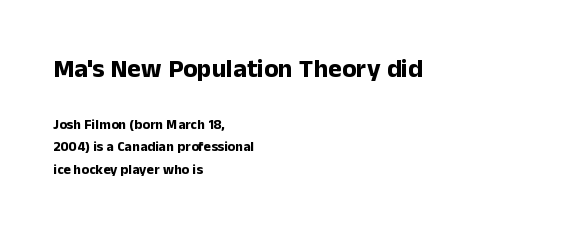
{"italic": "no", "bold": "yes", "underline": "no", "align": "left", "line_spacing": "normal", "line_spacing_ratio": 1.61, "letter_spacing": "normal", "letter_spacing_em": 0.0, "larger_block": "first", "size_ratio": 1.86, "glyph_px": 26}
